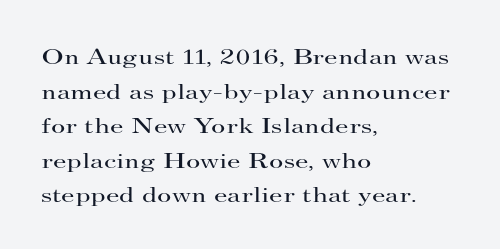
Which margin do the lines hug? The left one — the right edge is uneven. This is roman type, the default non-slanted kind. Summary of vertical rhythm: regular, with standard interline spacing. These glyphs show unthickened strokes, regular width or finer. The rendering keeps characters at their native spacing. The gap between lines stays unmarked.
